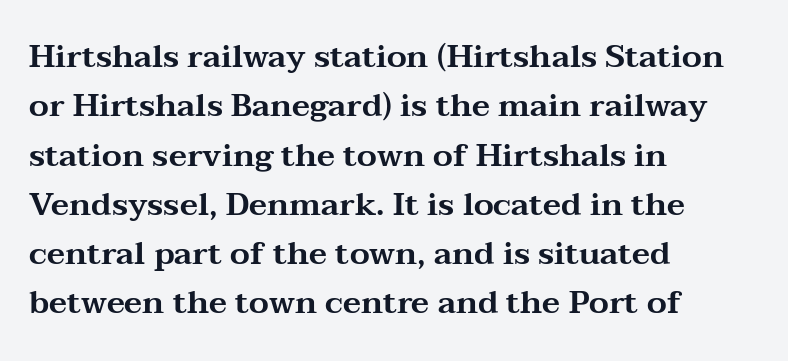
The image shows 32 px wide serif type, upright; set left-aligned, normal line spacing (1.54x), normal letter spacing, not underlined; medium stroke contrast and a medium x-height.
